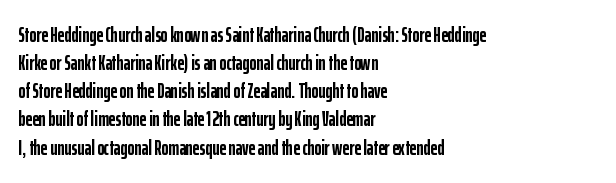
Anything drawn beneath the words? Only blank space. Evenly set lines give the paragraph a standard silhouette. In CSS terms this would be text-align: left. The font's upright variant was chosen for this text. Strokes here are thick enough to call this a true bold.
